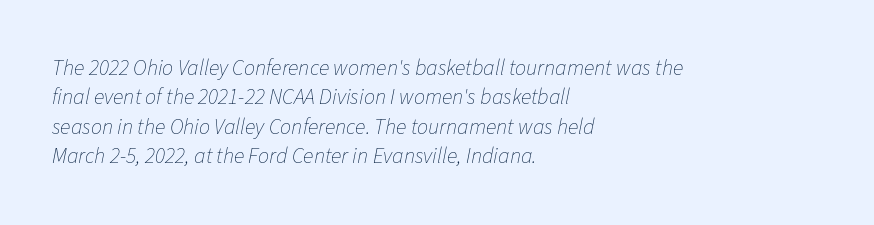
Does extra space separate the letters? No, they use regular spacing. The words here are not underlined. The specimen reads as italic at a glance. The weight would be labelled regular, book, light, or lighter still.
